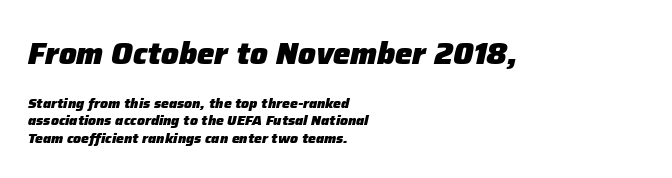
The letters advance in unequal steps, a hallmark of proportional type. You could call the tracking neutral — neither tight nor loose. Block one is the big one; block two sits smaller underneath. The face used here has a pronounced slope to its letters. Whoever set this chose a conventional vertical rhythm.
